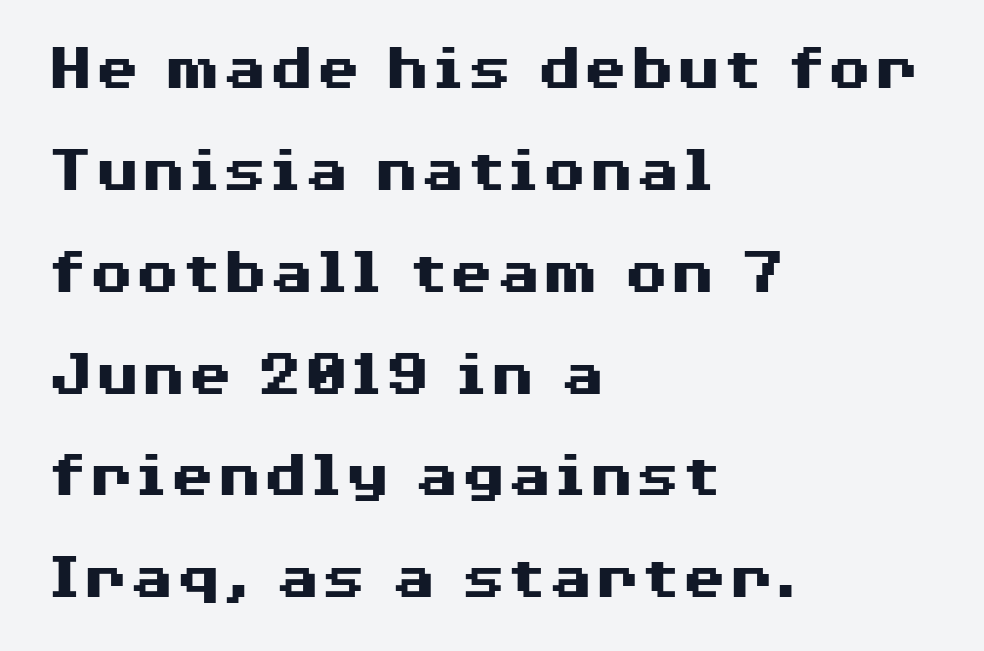
{"serif": "no", "italic": "no", "bold": "yes", "weight": "heavy", "width": "wide", "stroke_contrast": "medium", "x_height": "medium", "monospaced": "no", "underline": "no", "align": "left", "line_spacing": "normal", "line_spacing_ratio": 1.52, "letter_spacing": "normal", "letter_spacing_em": 0.0, "glyph_px": 67}
